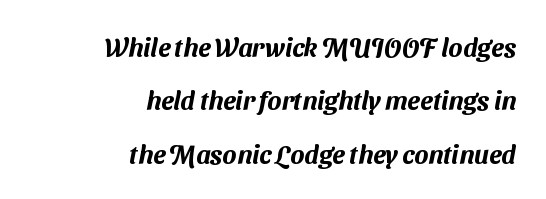
{"underline": "no", "align": "right", "line_spacing": "loose", "line_spacing_ratio": 2.05, "letter_spacing": "normal", "letter_spacing_em": 0.0, "glyph_px": 26}
